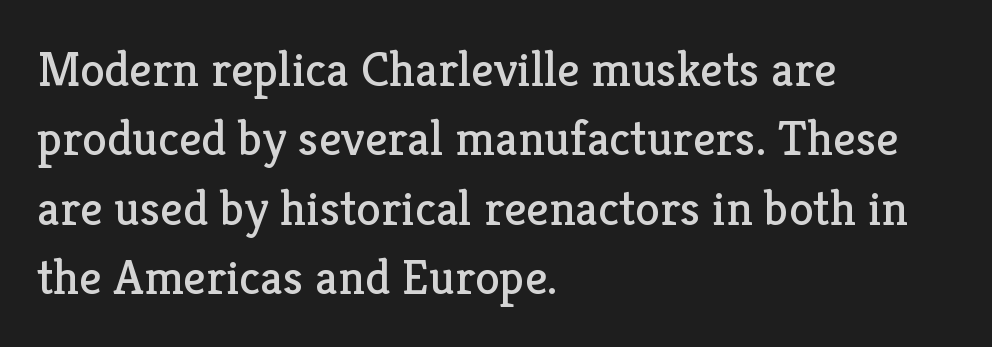
{"serif": "yes", "italic": "no", "bold": "no", "weight": "regular", "width": "normal", "stroke_contrast": "low", "x_height": "medium", "monospaced": "no", "underline": "no", "align": "left", "line_spacing": "normal", "line_spacing_ratio": 1.39, "letter_spacing": "normal", "letter_spacing_em": 0.0, "glyph_px": 50}
